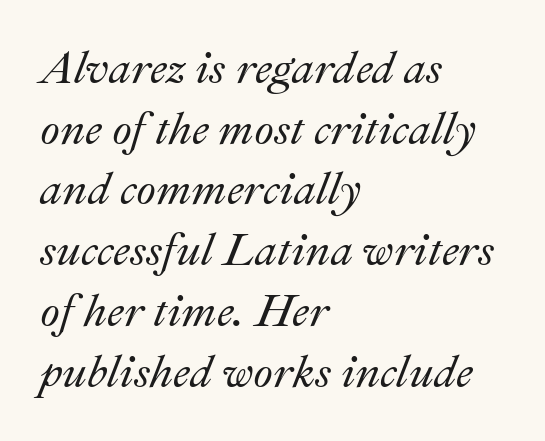
Q: Is the text italic (slanted)? A: Yes, it leans right by about 22 degrees.
Q: Is the text underlined? A: No.
Q: How is the paragraph aligned? A: Left-aligned.
Q: Is the spacing between letters normal or unusually wide? A: Normal.
Q: Is the spacing between lines tight, normal or loose? A: Normal.
Q: Width (condensed, normal, or wide)? A: Normal.
Q: Stroke contrast? A: Medium.
Q: x-height? A: Small.
Q: Monospaced? A: No.
